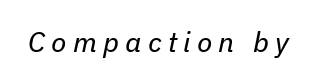
{"italic": "yes", "lean": "right", "slant_degrees": 11, "bold": "no", "weight": "regular", "width": "normal", "stroke_contrast": "low", "x_height": "medium", "monospaced": "no", "underline": "no", "letter_spacing": "wide", "letter_spacing_em": 0.22, "glyph_px": 28}
